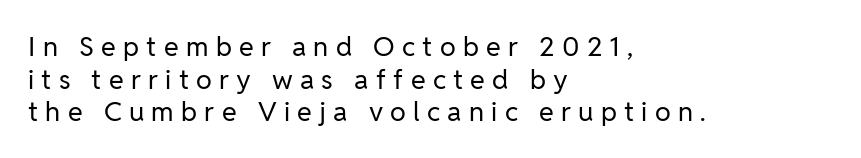
The image shows 27 px text type, upright; set left-aligned, line spacing 1.21x, unusually wide letter spacing (+0.27 em), not underlined.
